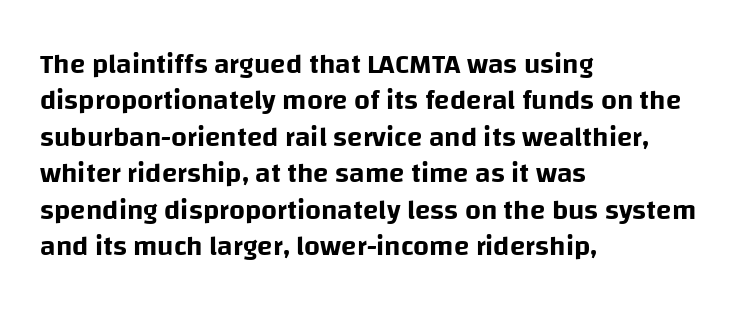
{"serif": "no", "italic": "no", "width": "normal", "stroke_contrast": "low", "x_height": "large", "monospaced": "no", "underline": "no", "align": "left", "line_spacing": "normal", "line_spacing_ratio": 1.3, "letter_spacing": "normal", "letter_spacing_em": 0.0, "glyph_px": 28}
